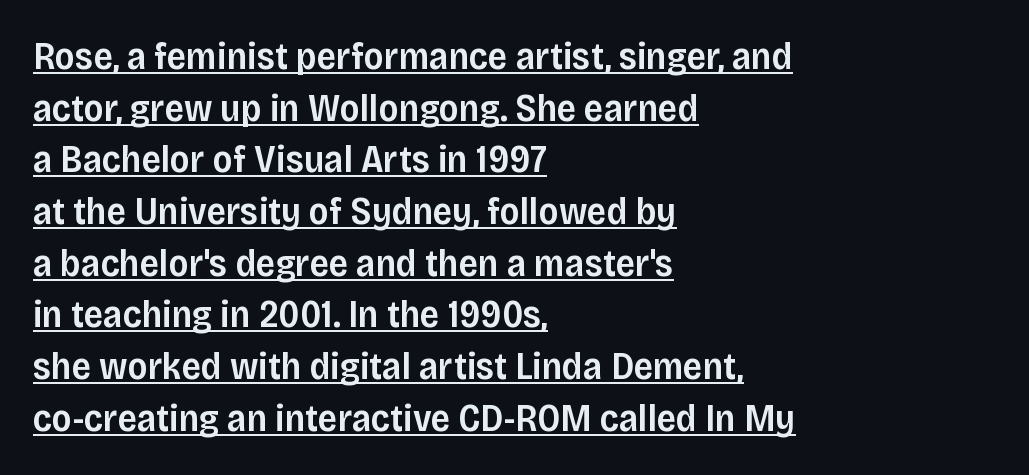
Q: Is the text bold? A: Semi-bold.
Q: Is the text italic (slanted)? A: No, it is upright.
Q: Is the typeface a serif or a sans-serif typeface? A: Sans-serif.
Q: Is the text underlined? A: Yes.
Q: How is the paragraph aligned? A: Left-aligned.
Q: Is the spacing between letters normal or unusually wide? A: Normal.
Q: Is the spacing between lines tight, normal or loose? A: Normal.
Q: Width (condensed, normal, or wide)? A: Normal.
Q: Stroke contrast? A: Low.
Q: x-height? A: Large.
Q: Monospaced? A: No.
